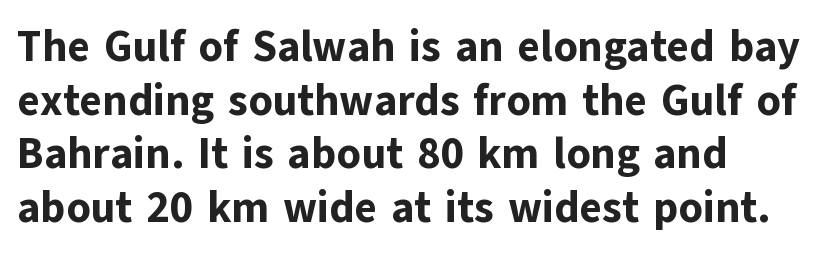
Q: Is the text bold? A: Yes.
Q: Is the text italic (slanted)? A: No, it is upright.
Q: Is the typeface a serif or a sans-serif typeface? A: Sans-serif.
Q: Is the text underlined? A: No.
Q: How is the paragraph aligned? A: Left-aligned.
Q: Is the spacing between letters normal or unusually wide? A: Normal.
Q: Is the spacing between lines tight, normal or loose? A: Normal.
Q: Width (condensed, normal, or wide)? A: Normal.
Q: Stroke contrast? A: Low.
Q: x-height? A: Medium.
Q: Monospaced? A: No.
